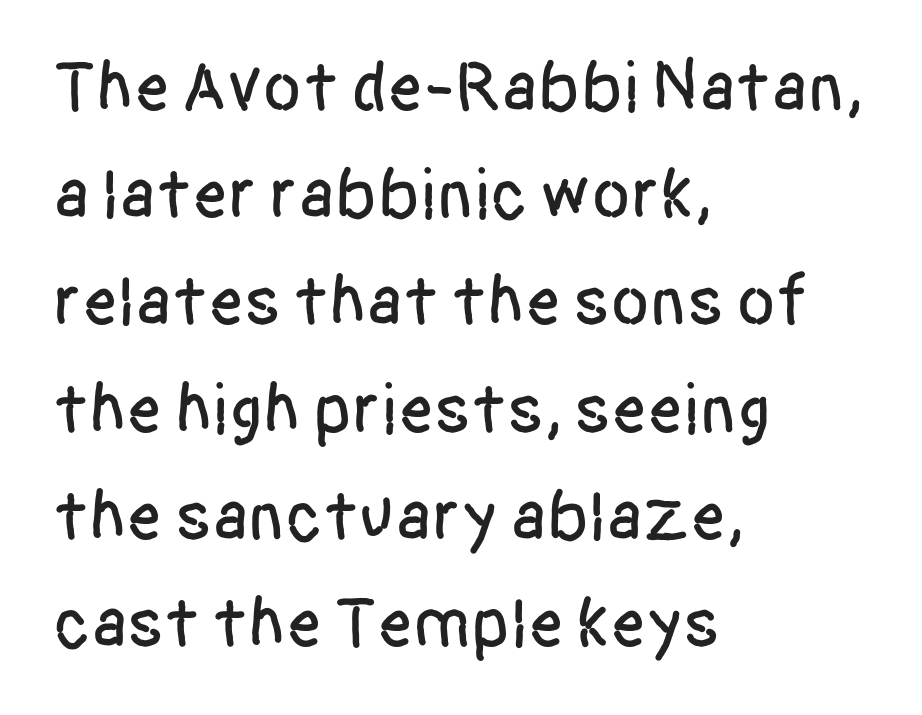
The rendering uses natural spacing where letterforms have individual widths. One-word summary of the alignment: left. Look at the tracking — it's just the regular setting, nothing added. Lines of text with bare space underneath. Look at the bottom of the vertical strokes: they stop flat, with no serifs.
